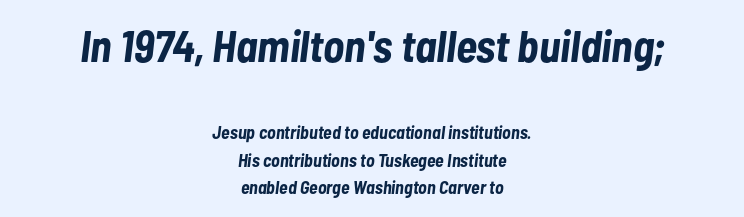
Q: Is the text bold? A: Yes.
Q: Is the text italic (slanted)? A: Yes, it leans right by about 7 degrees.
Q: Is the text underlined? A: No.
Q: How is the paragraph aligned? A: Centered.
Q: Is the spacing between letters normal or unusually wide? A: Normal.
Q: Is the spacing between lines tight, normal or loose? A: Normal.
Q: Which block of text is set in a larger size, the first (top) or the second (bottom)? A: The first (top) one.
Q: Width (condensed, normal, or wide)? A: Condensed.
Q: Stroke contrast? A: Low.
Q: x-height? A: Medium.
Q: Monospaced? A: No.
